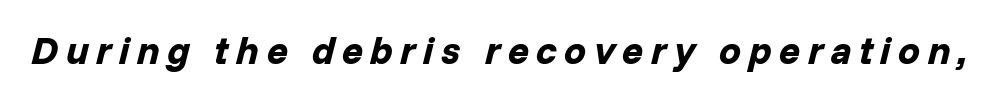
Q: Is the text bold? A: Yes.
Q: Is the text italic (slanted)? A: Yes, it leans right by about 14 degrees.
Q: Is the text underlined? A: No.
Q: Width (condensed, normal, or wide)? A: Normal.
Q: Stroke contrast? A: Low.
Q: x-height? A: Medium.
Q: Monospaced? A: No.
